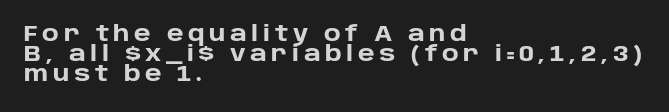
{"italic": "no", "bold": "yes", "underline": "no", "align": "left", "line_spacing": "tight", "line_spacing_ratio": 0.96, "letter_spacing": "wide", "letter_spacing_em": 0.22, "glyph_px": 21}
